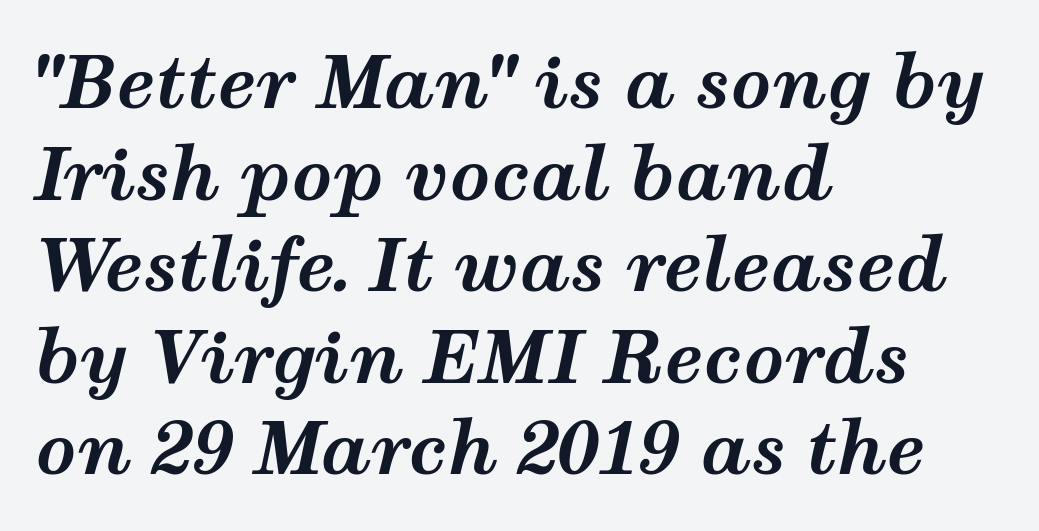
The image shows 71 px bold, wide type, italic (leaning right); set left-aligned, normal line spacing (1.29x), normal letter spacing, not underlined; medium stroke contrast and a medium x-height.
